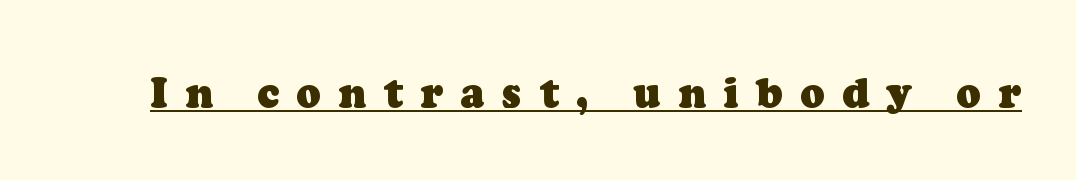
{"serif": "yes", "bold": "yes", "weight": "heavy", "width": "normal", "stroke_contrast": "low", "x_height": "medium", "monospaced": "no", "underline": "yes", "letter_spacing": "wide", "letter_spacing_em": 0.42, "glyph_px": 41}
